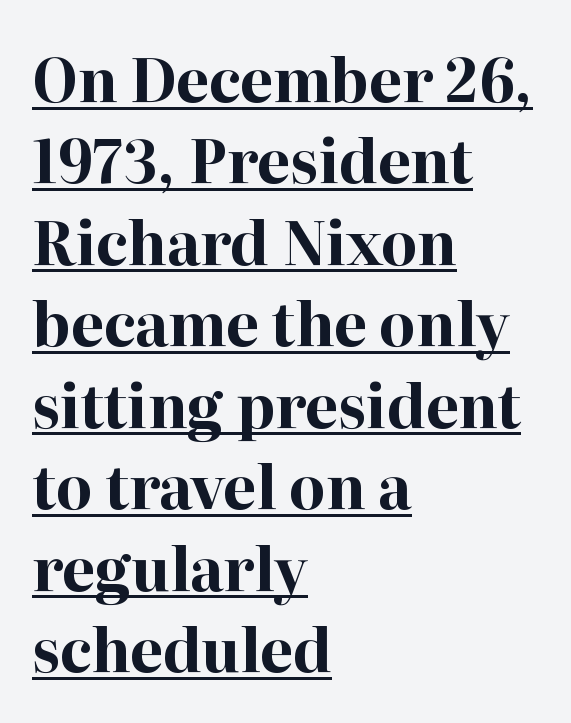
Q: Is the text bold? A: Yes.
Q: Is the text italic (slanted)? A: No, it is upright.
Q: Is the typeface a serif or a sans-serif typeface? A: Serif.
Q: Is the text underlined? A: Yes.
Q: How is the paragraph aligned? A: Left-aligned.
Q: Is the spacing between letters normal or unusually wide? A: Normal.
Q: Is the spacing between lines tight, normal or loose? A: Normal.
Q: Width (condensed, normal, or wide)? A: Normal.
Q: Stroke contrast? A: High.
Q: x-height? A: Medium.
Q: Monospaced? A: No.
